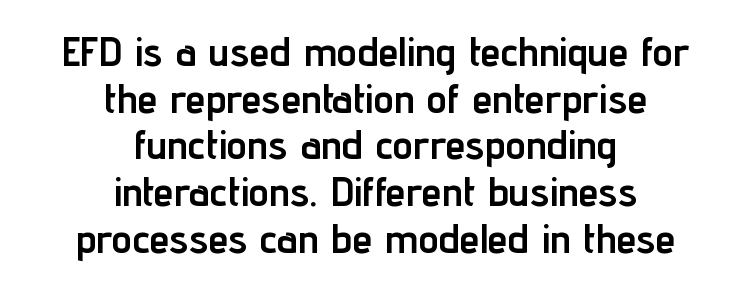
{"serif": "no", "italic": "no", "bold": "yes", "weight": "semibold", "width": "condensed", "stroke_contrast": "low", "x_height": "medium", "monospaced": "no", "underline": "no", "align": "center", "line_spacing": "tight", "line_spacing_ratio": 1.14, "letter_spacing": "normal", "letter_spacing_em": 0.0, "glyph_px": 41}
